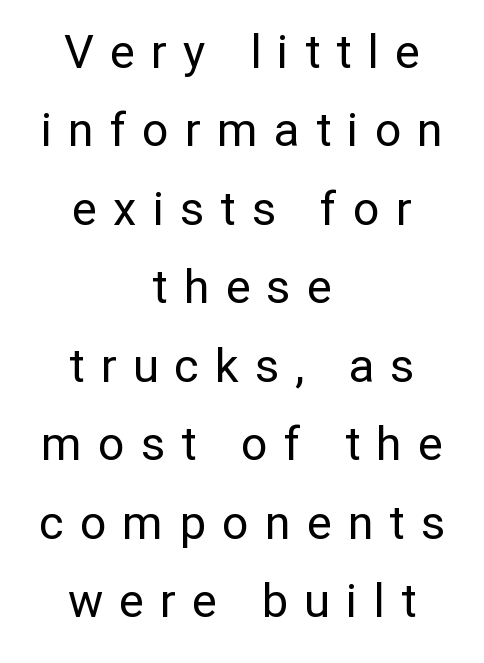
{"serif": "no", "italic": "no", "bold": "no", "weight": "regular", "width": "normal", "stroke_contrast": "low", "x_height": "medium", "monospaced": "no", "underline": "no", "align": "center", "line_spacing": "normal", "line_spacing_ratio": 1.67, "letter_spacing": "wide", "letter_spacing_em": 0.34, "glyph_px": 47}
